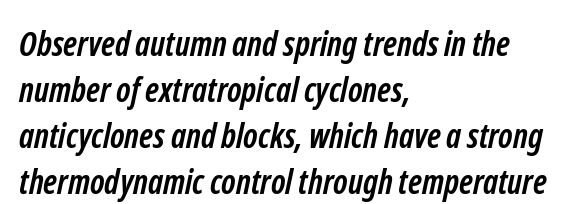
{"serif": "no", "bold": "yes", "weight": "semibold", "width": "condensed", "stroke_contrast": "low", "x_height": "medium", "monospaced": "no", "underline": "no", "align": "left", "line_spacing": "normal", "line_spacing_ratio": 1.35, "letter_spacing": "normal", "letter_spacing_em": 0.0, "glyph_px": 34}
